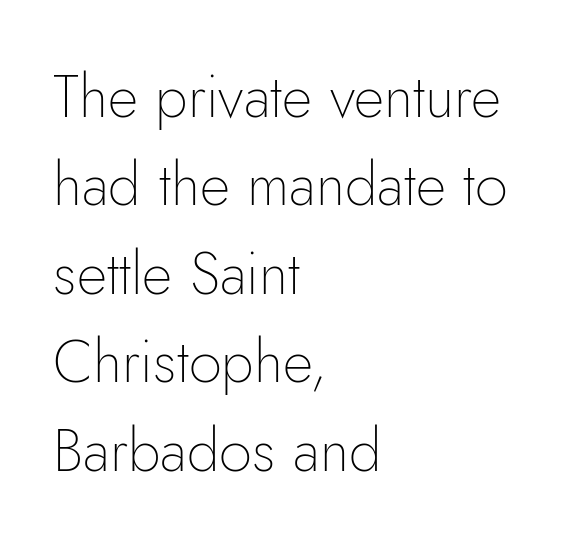
{"serif": "no", "italic": "no", "bold": "no", "weight": "thin", "width": "normal", "stroke_contrast": "low", "x_height": "small", "monospaced": "no", "underline": "no", "align": "left", "line_spacing": "normal", "line_spacing_ratio": 1.5, "letter_spacing": "normal", "letter_spacing_em": 0.0, "glyph_px": 59}
